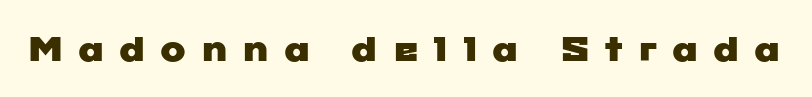
Think of a printed novel: that variable character pitch is what you see here. Descender tails drop into unmarked territory. Letter spacing: wide. Typographically, this falls in the sans-serif category.
